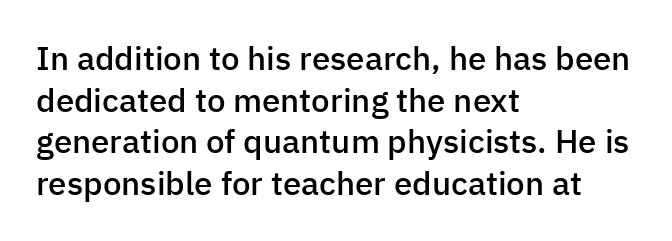
Characters remain perfectly vertical along every line. Inter-character spacing is left at the font's built-in metrics. Regarding leading, the lines here are spaced in the standard way. To sum up the face: it is a sans, with no serifs. Looks like regular typesetting: each glyph gets only the width it needs.
